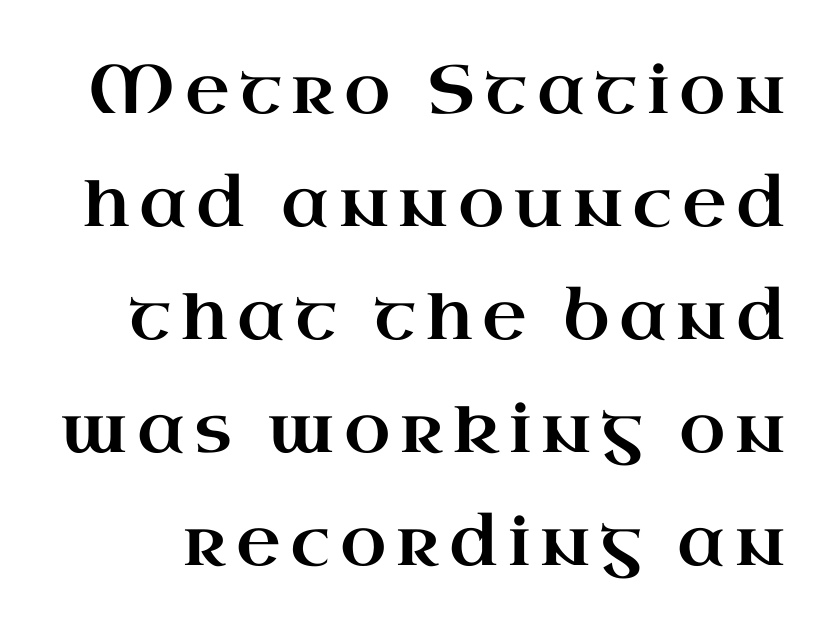
Q: Is the text italic (slanted)? A: No, it is upright.
Q: Is the typeface a serif or a sans-serif typeface? A: Serif.
Q: Is the text underlined? A: No.
Q: Is the spacing between lines tight, normal or loose? A: Normal.
Q: Width (condensed, normal, or wide)? A: Wide.
Q: Stroke contrast? A: High.
Q: x-height? A: Small.
Q: Monospaced? A: No.
